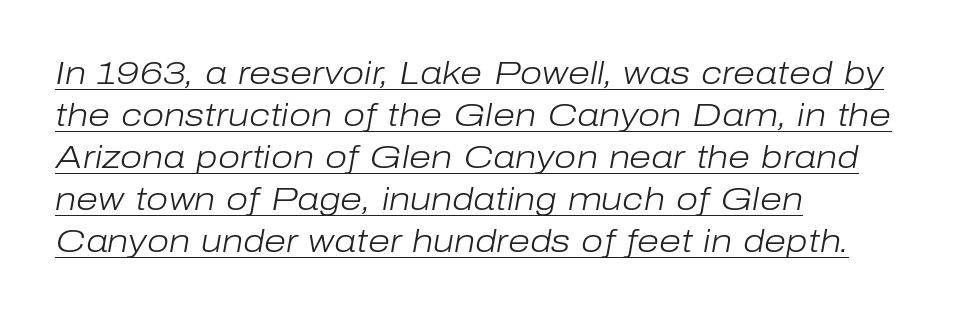
The block of text has a typical density, with ordinary space between rows. The words here are underlined. The face used here is proportionally spaced, like ordinary book or web type. The whole block is typeset with a tilt. A classic flush-left, rag-right setting is used for this passage.
